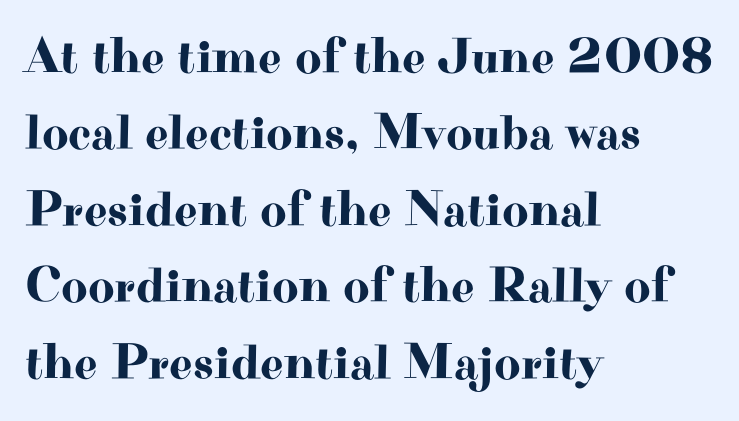
Default kerning and tracking; the words read as compact shapes. The designer left line spacing at the default. Observe the serifs anchoring each vertical stroke in this sample. The passage is arranged the way most books set body copy — flush left. Looks like regular typesetting: each glyph gets only the width it needs.
